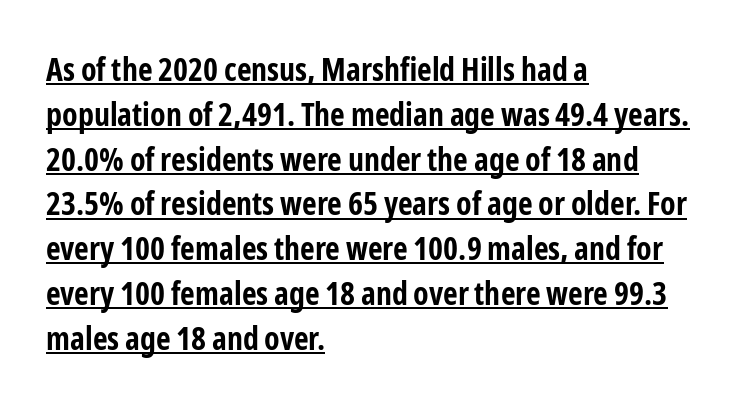
These lines are rendered in a variable-pitch font. Is there much room between lines? A standard amount, neither cramped nor airy. You can see a thin bar hugging the bottom of the glyphs. The rendering keeps characters at their native spacing. It's the straight-up-and-down kind of type. Does the type have serifs? No, each stem ends abruptly.
